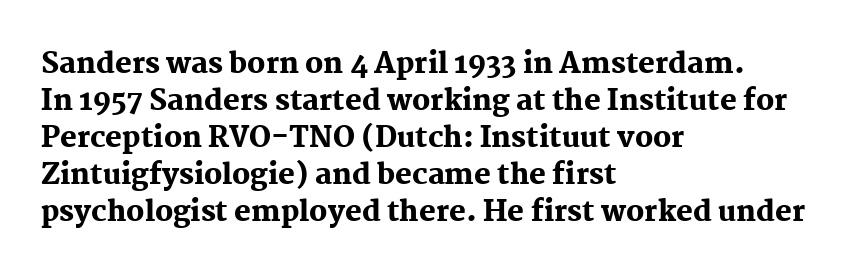
{"serif": "yes", "italic": "no", "bold": "yes", "weight": "heavy", "width": "normal", "stroke_contrast": "medium", "x_height": "medium", "monospaced": "no", "underline": "no", "align": "left", "line_spacing": "normal", "line_spacing_ratio": 1.32, "letter_spacing": "normal", "letter_spacing_em": 0.0, "glyph_px": 28}
